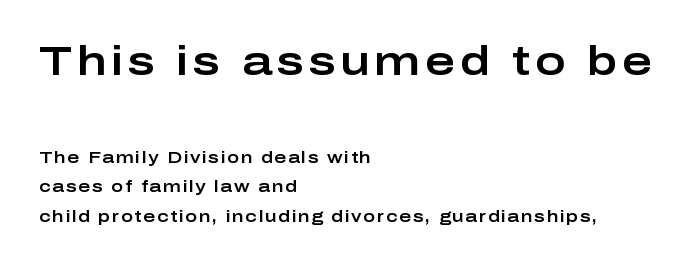
The image shows 41 px wide sans-serif type, upright; set left-aligned, line spacing 1.85x, not underlined; the first (top) block is 2.56x larger; low stroke contrast and a medium x-height.
